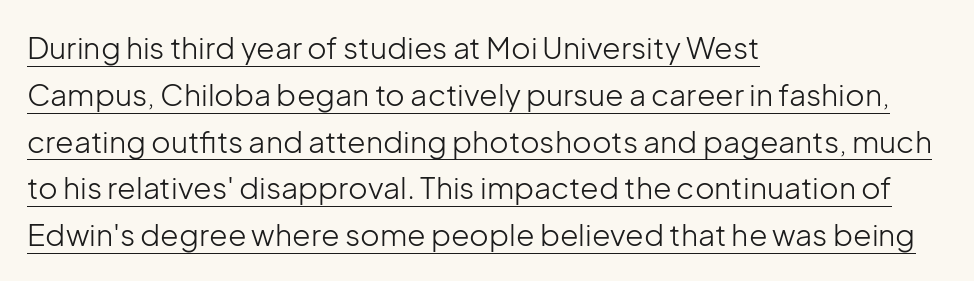
{"serif": "no", "italic": "no", "bold": "no", "weight": "light", "width": "normal", "stroke_contrast": "low", "x_height": "medium", "monospaced": "no", "underline": "yes", "align": "left", "line_spacing": "normal", "line_spacing_ratio": 1.56, "letter_spacing": "normal", "letter_spacing_em": 0.0, "glyph_px": 30}
